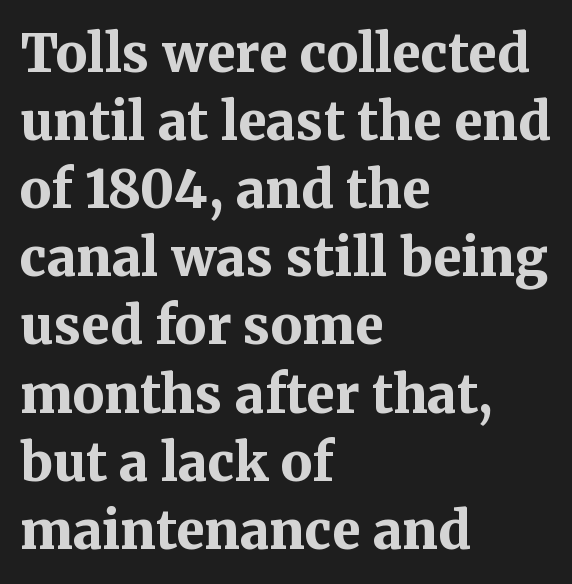
Q: Is the text bold? A: Yes.
Q: Is the text italic (slanted)? A: No, it is upright.
Q: Is the typeface a serif or a sans-serif typeface? A: Serif.
Q: Is the text underlined? A: No.
Q: How is the paragraph aligned? A: Left-aligned.
Q: Is the spacing between letters normal or unusually wide? A: Normal.
Q: Is the spacing between lines tight, normal or loose? A: Normal.
Q: Width (condensed, normal, or wide)? A: Normal.
Q: Stroke contrast? A: Medium.
Q: x-height? A: Medium.
Q: Monospaced? A: No.
